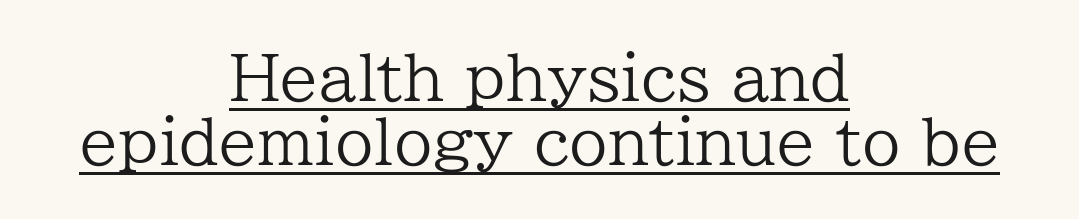
The text block is weighted toward neither margin, spreading evenly from the middle. Underlined type. Closely set lines give the paragraph a compact silhouette. You can tell from the footed stems that serif type was used. The letters stand upright; this is a roman face. You could not count columns in this text — the font is proportionally spaced.
